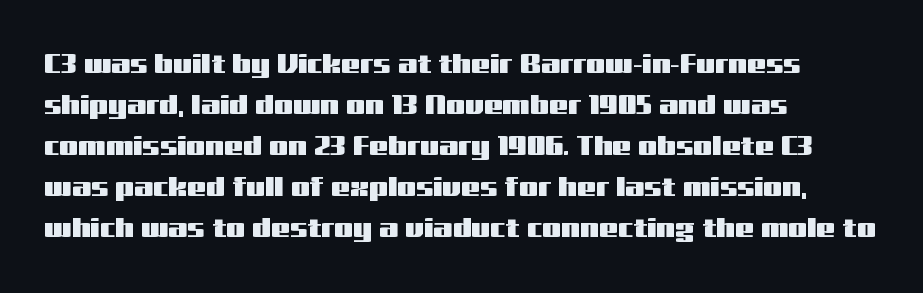
Q: Is the text italic (slanted)? A: No, it is upright.
Q: Is the text underlined? A: No.
Q: How is the paragraph aligned? A: Left-aligned.
Q: Is the spacing between letters normal or unusually wide? A: Normal.
Q: Is the spacing between lines tight, normal or loose? A: Normal.
